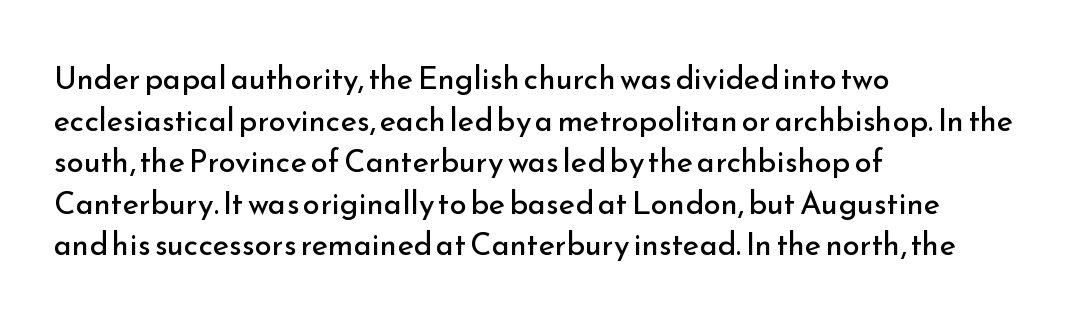
Vertical strokes here are truly vertical. Check where the strokes stop: nothing finishes them off — pure sans. Regarding leading, the lines here are spaced in the standard way. Nobody touched the tracking dial on this one. Has an underline been added? It has not. Here the designer chose a conventional face with non-uniform glyph widths.
